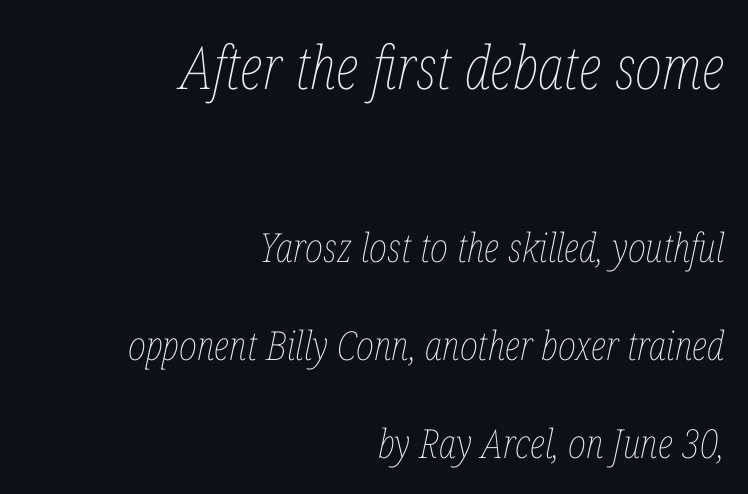
Do the characters align in a grid? No, the font is proportional. The lines are spread far apart with generous leading. Between one letter and the next there's only the usual sliver of space. Letters rest on an invisible, unmarked baseline. The rag falls on the left side of this text block. Caption: upper text group enlarged, lower text group reduced.
